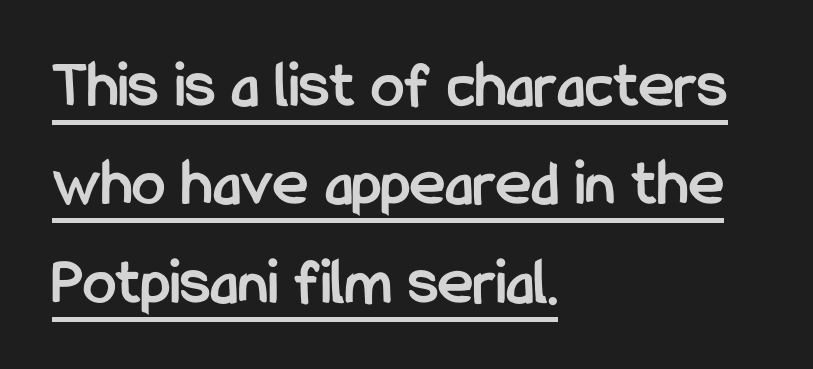
Q: Is the text bold? A: Yes.
Q: Is the text italic (slanted)? A: No, it is upright.
Q: Is the typeface a serif or a sans-serif typeface? A: Sans-serif.
Q: Is the text underlined? A: Yes.
Q: How is the paragraph aligned? A: Left-aligned.
Q: Is the spacing between letters normal or unusually wide? A: Normal.
Q: Is the spacing between lines tight, normal or loose? A: Normal.
Q: Width (condensed, normal, or wide)? A: Condensed.
Q: Stroke contrast? A: Low.
Q: x-height? A: Medium.
Q: Monospaced? A: No.
